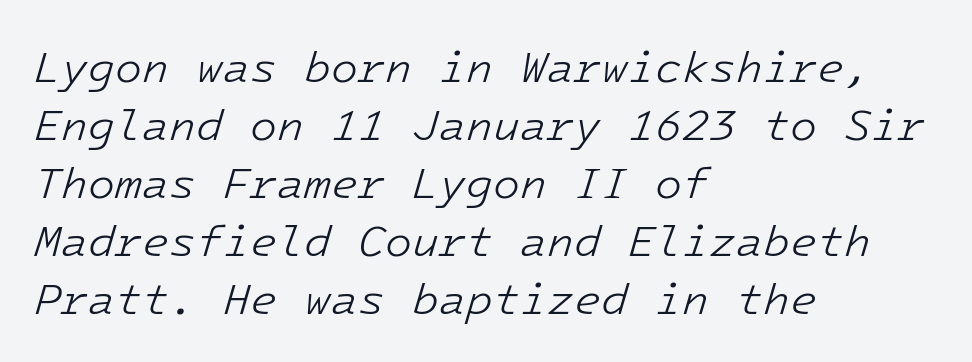
Short note: letters normally spaced. Any mark beneath the type? The region is blank. Bold? No — there's no thickening of the strokes. Characters are canted at an angle relative to the baseline's perpendicular. Caption: multi-line text, flush left, ragged right. Is there much room between lines? A standard amount, neither cramped nor airy.
